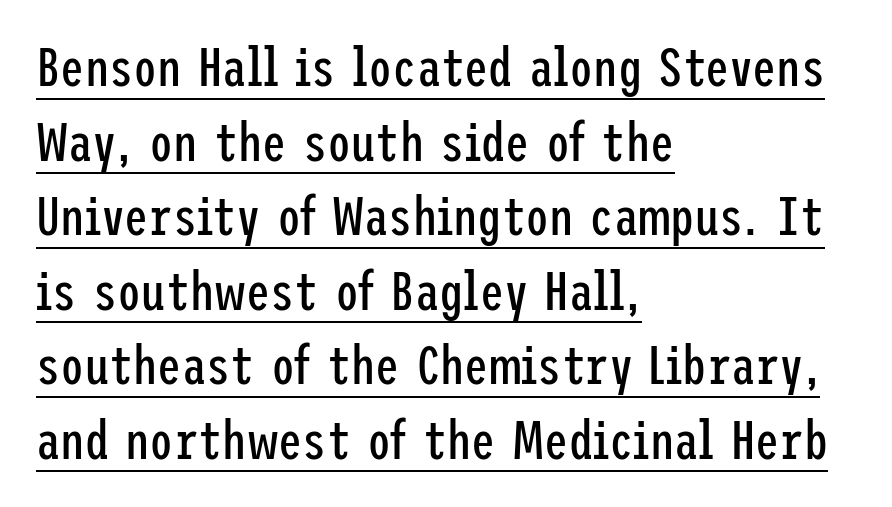
{"serif": "no", "italic": "no", "bold": "no", "weight": "regular", "width": "condensed", "stroke_contrast": "low", "x_height": "medium", "underline": "yes", "align": "left", "line_spacing": "normal", "line_spacing_ratio": 1.38, "letter_spacing": "normal", "letter_spacing_em": 0.0, "glyph_px": 54}
